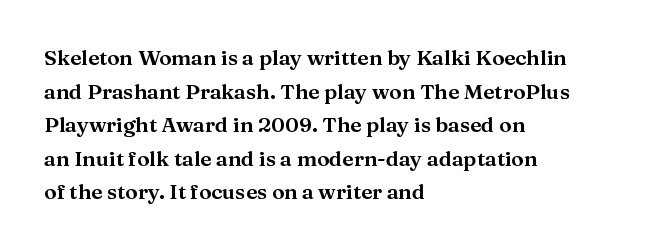
Q: Is the text italic (slanted)? A: No, it is upright.
Q: Is the text underlined? A: No.
Q: How is the paragraph aligned? A: Left-aligned.
Q: Is the spacing between letters normal or unusually wide? A: Normal.
Q: Is the spacing between lines tight, normal or loose? A: Normal.
